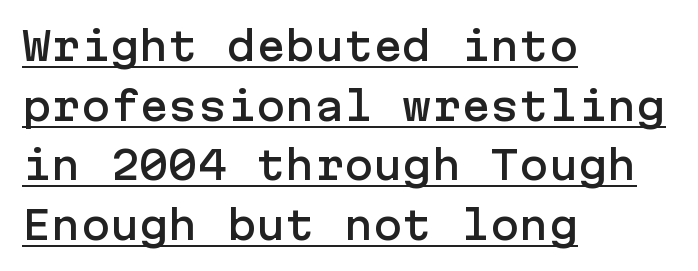
Like a heading marked for emphasis, these lines bear an underscore. Tall strokes in this sample are plumb rather than angled. This is sans-serif lettering, the kind often seen on screens and signage. Here the glyphs are tracked normally, forming tight word shapes.
